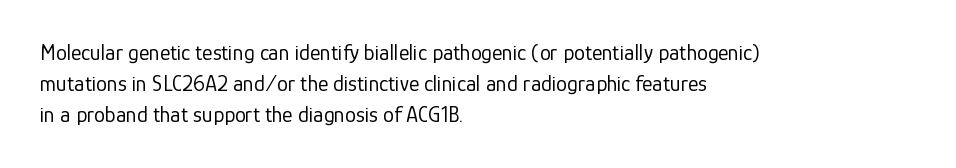
Q: Is the text bold? A: No.
Q: Is the text italic (slanted)? A: No, it is upright.
Q: Is the text underlined? A: No.
Q: How is the paragraph aligned? A: Left-aligned.
Q: Is the spacing between letters normal or unusually wide? A: Normal.
Q: Is the spacing between lines tight, normal or loose? A: Normal.
